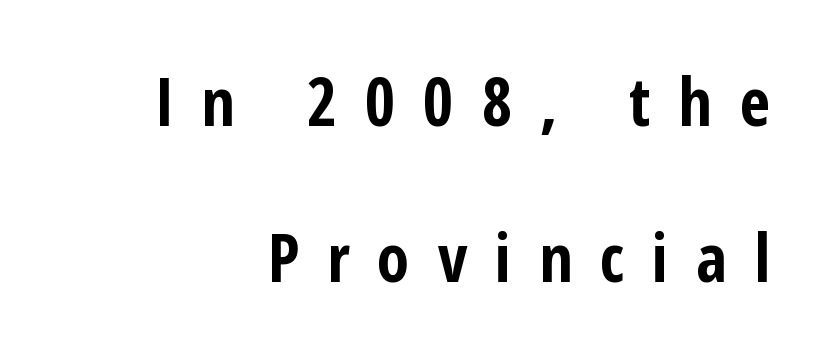
The image shows 66 px bold, condensed sans-serif type, upright; set loose line spacing (2.36x), unusually wide letter spacing (+0.42 em), not underlined; low stroke contrast and a medium x-height.
